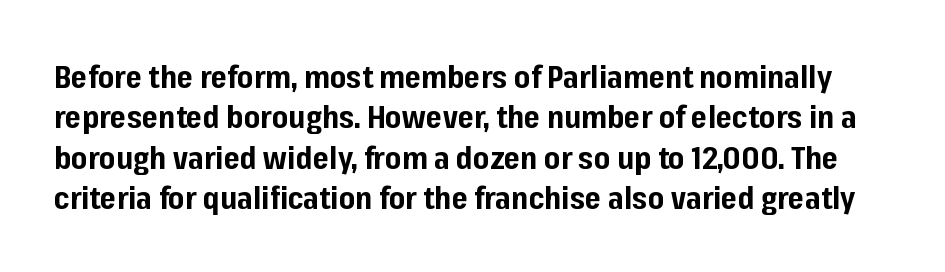
The letterforms sit shoulder to shoulder at normal distance. The typography opts for an upright posture over an oblique one. Lines of text with bare space underneath. Students, this is bold: see how much ink each stroke carries. The font family rendered here belongs to the sans-serif group.
